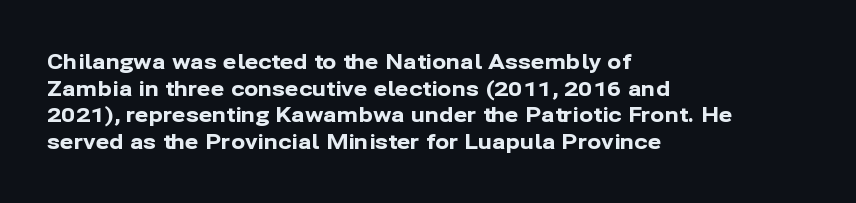
The image shows 21 px bold type, upright; set left-aligned, normal line spacing (1.27x), normal letter spacing, not underlined.
